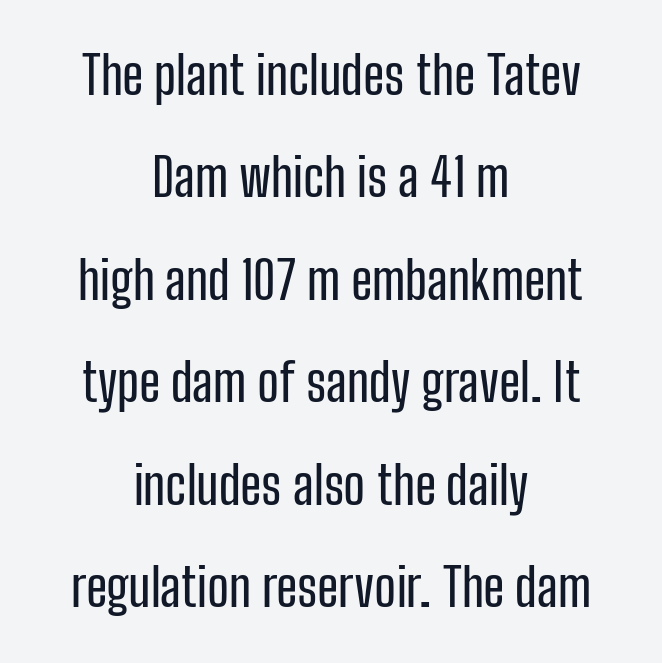
The image shows 52 px condensed sans-serif type, upright; set centered, loose line spacing (1.97x), normal letter spacing, not underlined; low stroke contrast and a medium x-height.
